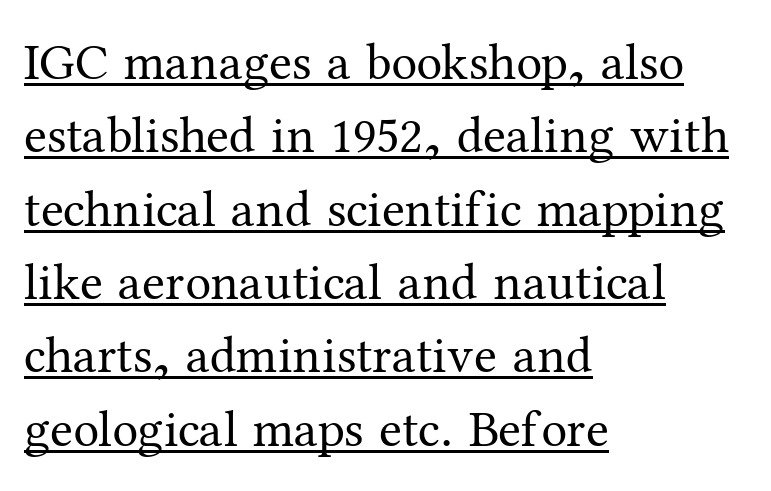
Q: Is the text bold? A: No.
Q: Is the text italic (slanted)? A: No, it is upright.
Q: Is the typeface a serif or a sans-serif typeface? A: Serif.
Q: Is the text underlined? A: Yes.
Q: How is the paragraph aligned? A: Left-aligned.
Q: Is the spacing between letters normal or unusually wide? A: Normal.
Q: Is the spacing between lines tight, normal or loose? A: Normal.
Q: Width (condensed, normal, or wide)? A: Normal.
Q: Stroke contrast? A: Medium.
Q: x-height? A: Medium.
Q: Monospaced? A: No.
